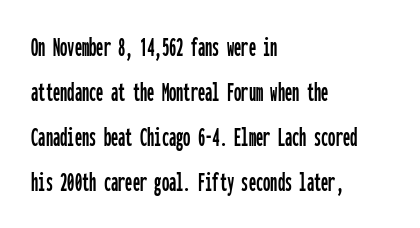
Q: Is the text italic (slanted)? A: No, it is upright.
Q: Is the typeface a serif or a sans-serif typeface? A: Sans-serif.
Q: Is the text underlined? A: No.
Q: How is the paragraph aligned? A: Left-aligned.
Q: Is the spacing between letters normal or unusually wide? A: Normal.
Q: Is the spacing between lines tight, normal or loose? A: Normal.
Q: Width (condensed, normal, or wide)? A: Condensed.
Q: Stroke contrast? A: Low.
Q: x-height? A: Medium.
Q: Monospaced? A: Yes.
